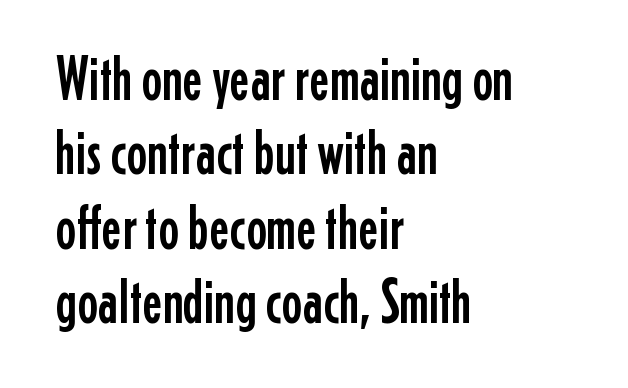
Q: Is the text italic (slanted)? A: No, it is upright.
Q: Is the typeface a serif or a sans-serif typeface? A: Sans-serif.
Q: Is the text underlined? A: No.
Q: How is the paragraph aligned? A: Left-aligned.
Q: Is the spacing between letters normal or unusually wide? A: Normal.
Q: Width (condensed, normal, or wide)? A: Condensed.
Q: Stroke contrast? A: Low.
Q: x-height? A: Medium.
Q: Monospaced? A: No.
